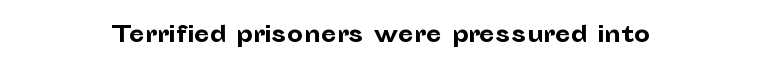
Default kerning and tracking; the words read as compact shapes. Short and long lines alike share a common midpoint. Summary of weight: heavy, a full bold. Notice how the stems are strictly vertical — no italics here. The string is rendered with underlining switched off.
